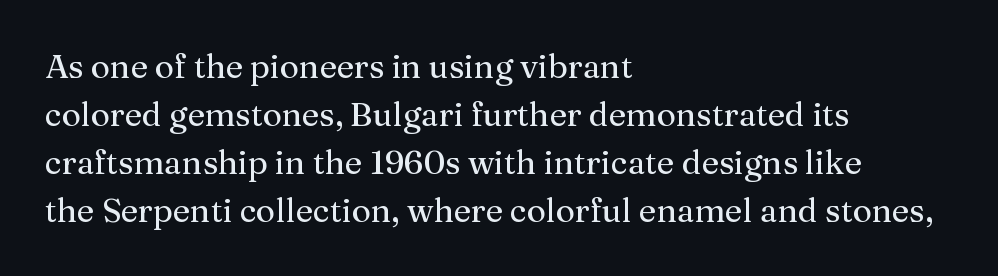
Q: Is the text italic (slanted)? A: No, it is upright.
Q: Is the typeface a serif or a sans-serif typeface? A: Serif.
Q: Is the text underlined? A: No.
Q: How is the paragraph aligned? A: Left-aligned.
Q: Is the spacing between letters normal or unusually wide? A: Normal.
Q: Is the spacing between lines tight, normal or loose? A: Normal.
Q: Width (condensed, normal, or wide)? A: Normal.
Q: Stroke contrast? A: Medium.
Q: x-height? A: Medium.
Q: Monospaced? A: No.
